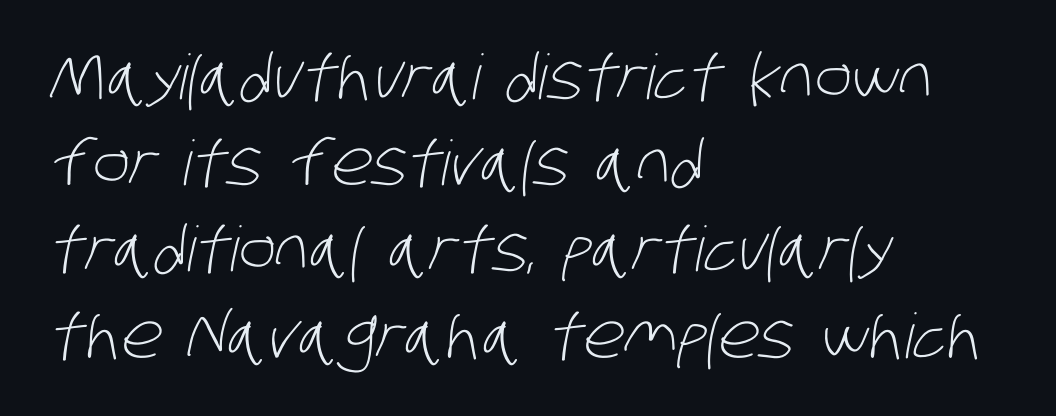
Vertical spacing — default. The font sits on the lighter half of the weight spectrum, regular included. The letters carry no serifs — their stems end cleanly without finishing strokes. Do the characters align in a grid? No, the font is proportional. Anything drawn beneath the words? Only blank space.
